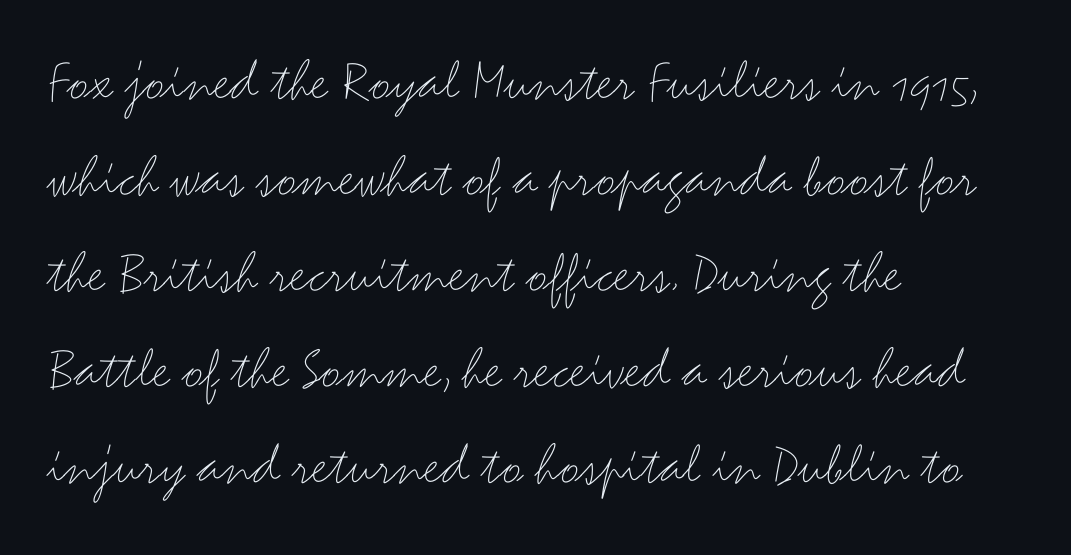
The image shows 60 px thin, wide sans-serif type; set left-aligned, normal line spacing (1.6x), normal letter spacing, not underlined; medium stroke contrast and a small x-height.
